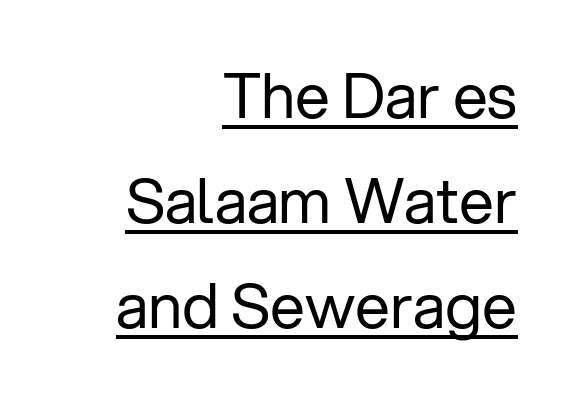
The rag falls on the left side of this text block. When letters stand straight like this, we call the style roman or upright. Baseline-to-baseline distance is the conventional proportion of letter height. A typesetter would call this proportional, since set widths differ per character.
